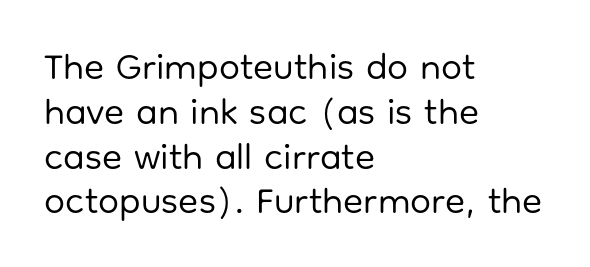
{"serif": "no", "italic": "no", "bold": "no", "weight": "regular", "width": "normal", "stroke_contrast": "low", "x_height": "medium", "monospaced": "no", "underline": "no", "align": "left", "line_spacing_ratio": 1.21, "letter_spacing": "normal", "letter_spacing_em": 0.0, "glyph_px": 37}
